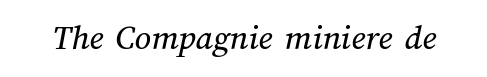
The image shows 36 px text type; set normal letter spacing, not underlined; medium stroke contrast and a medium x-height.
